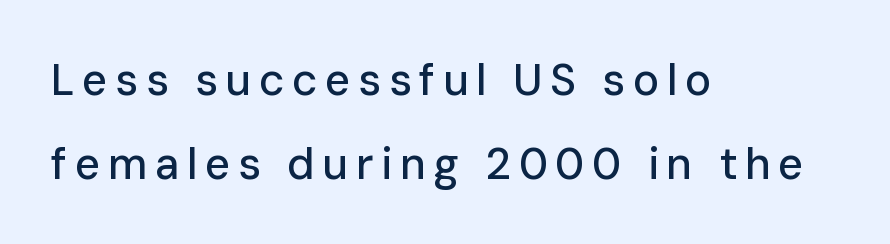
The image shows 44 px sans-serif type, upright; set left-aligned, loose line spacing (1.9x), not underlined; low stroke contrast and a medium x-height.
